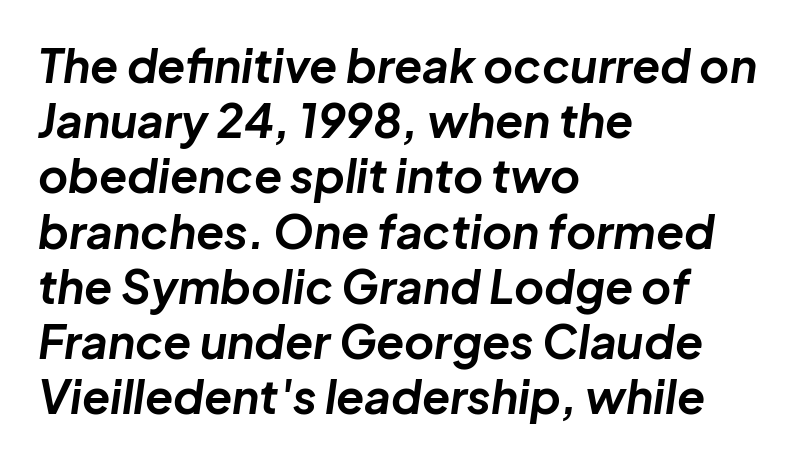
Q: Is the text bold? A: Yes.
Q: Is the text italic (slanted)? A: Yes, it leans right by about 8 degrees.
Q: Is the text underlined? A: No.
Q: How is the paragraph aligned? A: Left-aligned.
Q: Is the spacing between letters normal or unusually wide? A: Normal.
Q: Width (condensed, normal, or wide)? A: Normal.
Q: Stroke contrast? A: Low.
Q: x-height? A: Medium.
Q: Monospaced? A: No.
